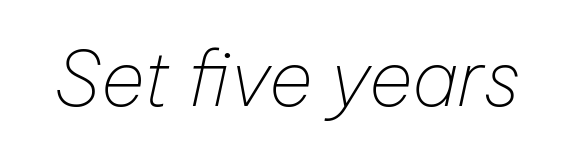
{"italic": "yes", "lean": "right", "slant_degrees": 12, "bold": "no", "weight": "thin", "width": "normal", "stroke_contrast": "low", "x_height": "medium", "monospaced": "no", "underline": "no", "letter_spacing": "normal", "letter_spacing_em": 0.0, "glyph_px": 76}
